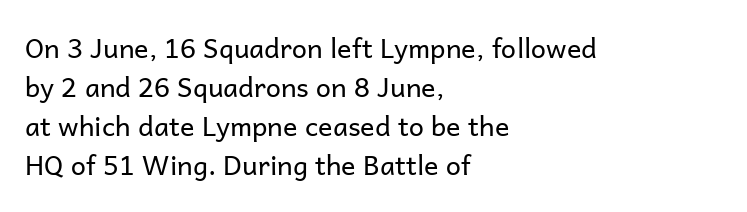
Q: Is the text bold? A: No.
Q: Is the text italic (slanted)? A: No, it is upright.
Q: Is the text underlined? A: No.
Q: How is the paragraph aligned? A: Left-aligned.
Q: Is the spacing between letters normal or unusually wide? A: Normal.
Q: Is the spacing between lines tight, normal or loose? A: Normal.
